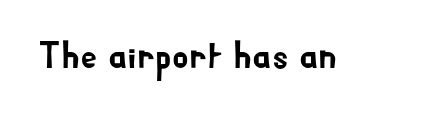
This sample has the flowing, uneven cadence of proportional lettering. Tracking value appears to be zero — textbook default spacing. These lines were composed using upright roman letters. Nobody drew a line under any word here. Typographically, this falls in the sans-serif category.
